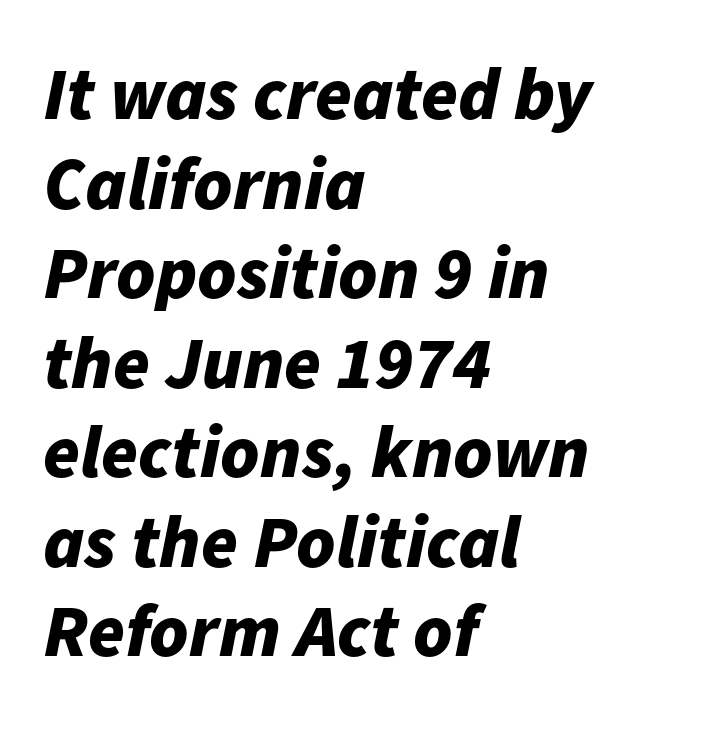
Strokes here are thick enough to call this a true bold. Underline: absent. Here the designer chose a conventional face with non-uniform glyph widths. A classic flush-left, rag-right setting is used for this passage. The horizontal fit of the characters is conventional and even.
